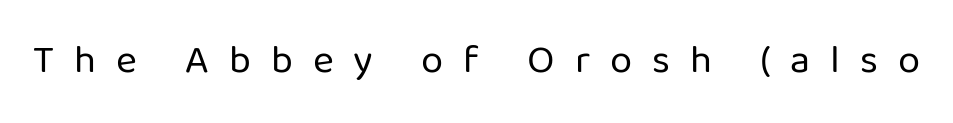
Compared with typical body copy, the letter spacing here is much looser. The font's upright variant was chosen for this text. Unmarked baselines from the first word to the last. Letterform terminals end flat and unadorned throughout the passage.
